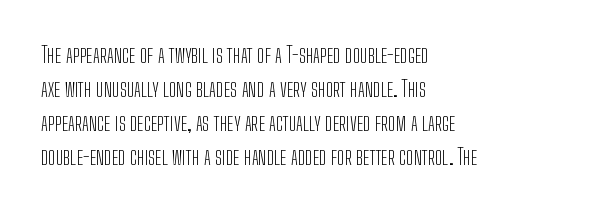
These lines stack with their left ends in a neat column. Any mark beneath the type? The region is blank. Short note: letters normally spaced. The type sits square on the baseline with zero lean.
